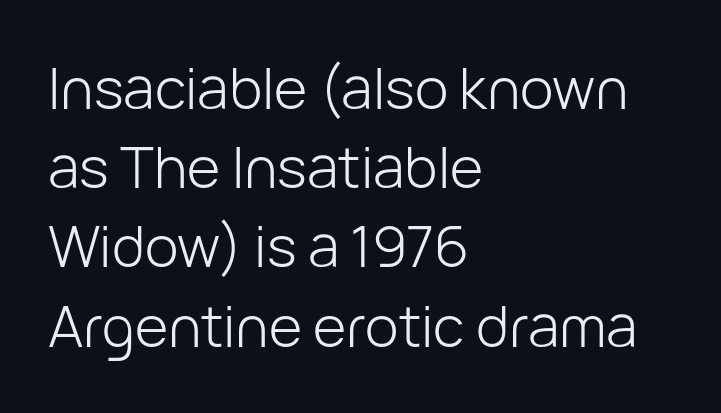
Q: Is the text bold? A: No.
Q: Is the text italic (slanted)? A: No, it is upright.
Q: Is the typeface a serif or a sans-serif typeface? A: Sans-serif.
Q: Is the text underlined? A: No.
Q: How is the paragraph aligned? A: Left-aligned.
Q: Is the spacing between letters normal or unusually wide? A: Normal.
Q: Is the spacing between lines tight, normal or loose? A: Normal.
Q: Width (condensed, normal, or wide)? A: Normal.
Q: Stroke contrast? A: Low.
Q: x-height? A: Medium.
Q: Monospaced? A: No.
